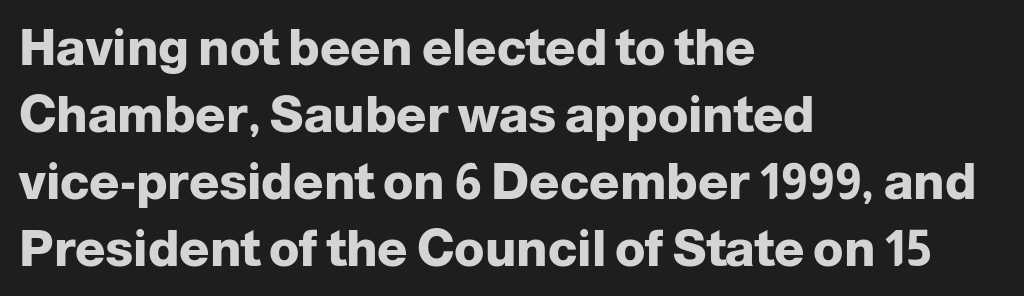
Which margin do the lines hug? The left one — the right edge is uneven. Heavy, bold letterforms. Do the letters lean? They stand straight. The passage shown is typeset with a sans-serif family. The tracking reads as untouched default to a designer's eye.
